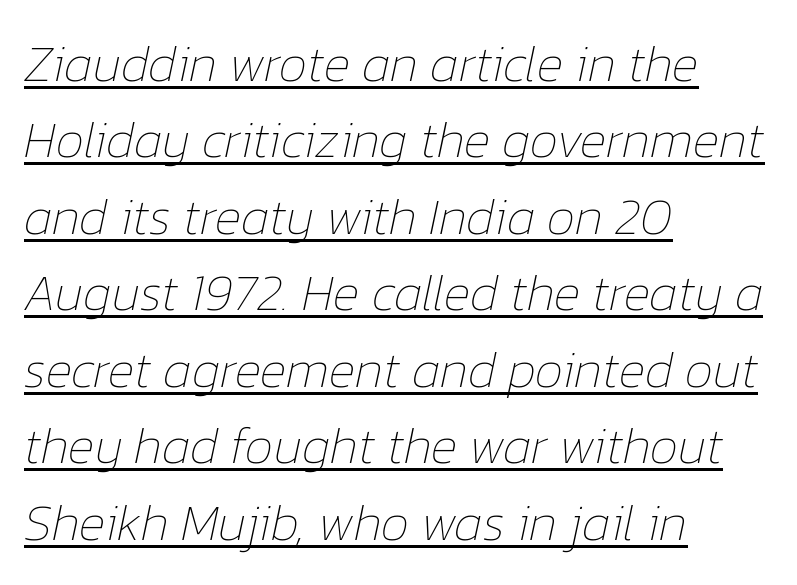
Style check: oblique. The paragraph shown leans on its left margin. Heft: none added — not bold. Inter-character spacing is left at the font's built-in metrics.
